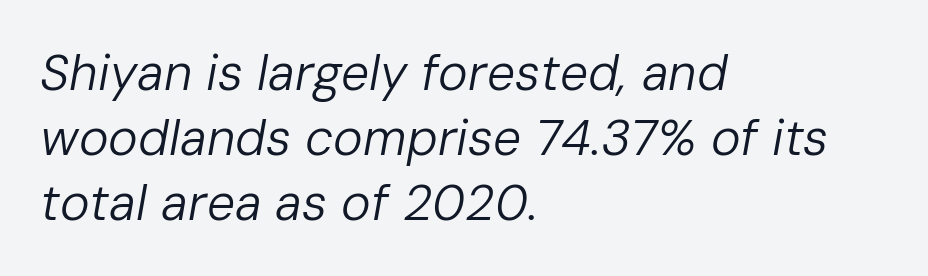
Q: Is the text bold? A: No.
Q: Is the text italic (slanted)? A: Yes, it leans right by about 10 degrees.
Q: Is the text underlined? A: No.
Q: How is the paragraph aligned? A: Left-aligned.
Q: Is the spacing between letters normal or unusually wide? A: Normal.
Q: Is the spacing between lines tight, normal or loose? A: Normal.
Q: Width (condensed, normal, or wide)? A: Normal.
Q: Stroke contrast? A: Low.
Q: x-height? A: Medium.
Q: Monospaced? A: No.
